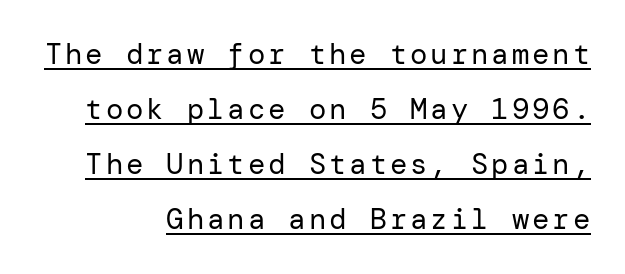
Q: Is the text bold? A: No.
Q: Is the text italic (slanted)? A: No, it is upright.
Q: Is the typeface a serif or a sans-serif typeface? A: Sans-serif.
Q: Is the text underlined? A: Yes.
Q: Is the spacing between lines tight, normal or loose? A: Loose.
Q: Width (condensed, normal, or wide)? A: Normal.
Q: Stroke contrast? A: Low.
Q: x-height? A: Medium.
